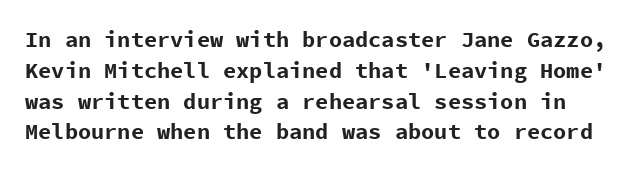
The image shows 22 px bold type, upright; set normal line spacing (1.4x), normal letter spacing, not underlined.
